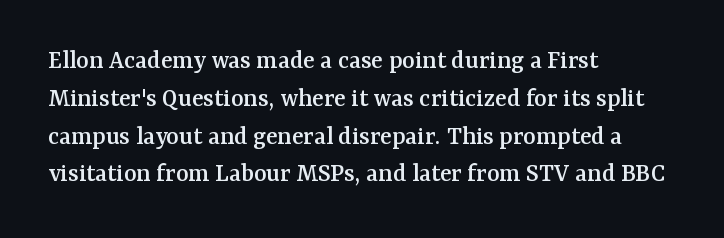
The ragged edge is on the right, which tells us the setting is flush left. Underline: absent. Does the leading feel generous? No, just average. The type is set solid horizontally, with unmodified tracking.
